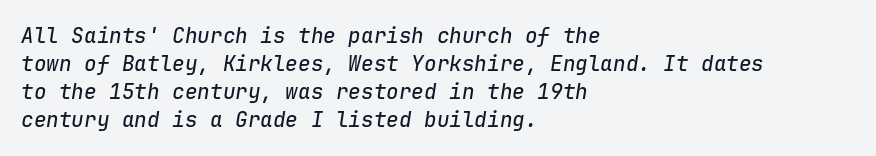
{"italic": "yes", "lean": "right", "slant_degrees": 9, "underline": "no", "align": "left", "line_spacing": "normal", "line_spacing_ratio": 1.34, "letter_spacing": "normal", "letter_spacing_em": 0.0, "glyph_px": 21}
